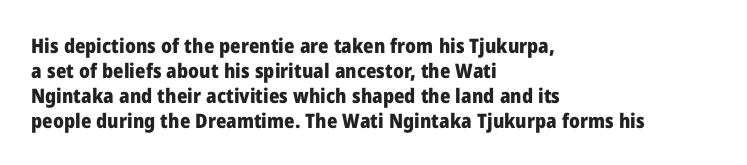
The image shows 20 px bold type, upright; set left-aligned, normal line spacing (1.25x), normal letter spacing, not underlined.
